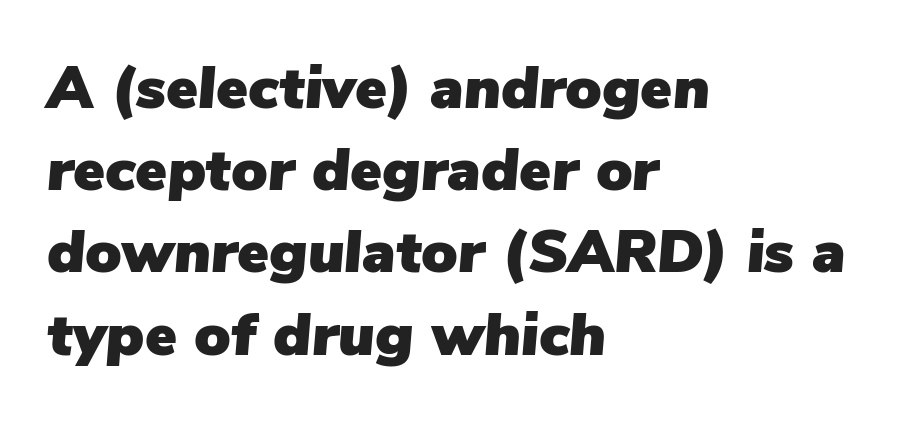
Q: Is the text italic (slanted)? A: Yes, it leans right by about 5 degrees.
Q: Is the text underlined? A: No.
Q: How is the paragraph aligned? A: Left-aligned.
Q: Is the spacing between letters normal or unusually wide? A: Normal.
Q: Is the spacing between lines tight, normal or loose? A: Normal.
Q: Width (condensed, normal, or wide)? A: Normal.
Q: Stroke contrast? A: Low.
Q: x-height? A: Medium.
Q: Monospaced? A: No.
